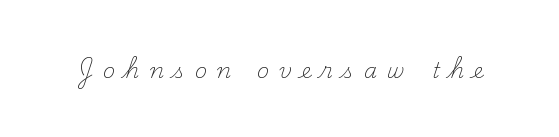
Heaviness? Minimal to ordinary, like unemphasized prose. Glance below the letters and you will spot only blank space. The letters are spread apart with noticeably loose tracking.
